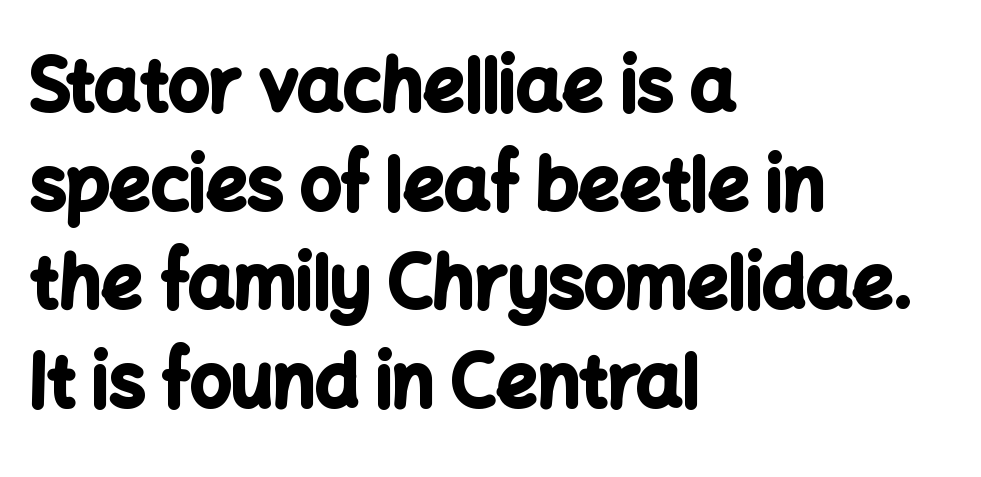
{"serif": "no", "italic": "no", "bold": "yes", "weight": "bold", "width": "normal", "stroke_contrast": "low", "x_height": "medium", "monospaced": "no", "underline": "no", "align": "left", "line_spacing": "normal", "line_spacing_ratio": 1.37, "letter_spacing": "normal", "letter_spacing_em": 0.0, "glyph_px": 72}
